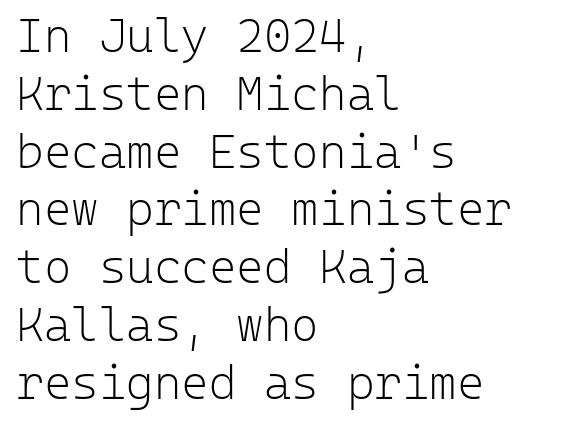
Ascenders rise straight up at ninety degrees. These lines are set flush left with a ragged right edge. Descender tails drop into unmarked territory. Stems and bowls with no extra thickness — not bold.
